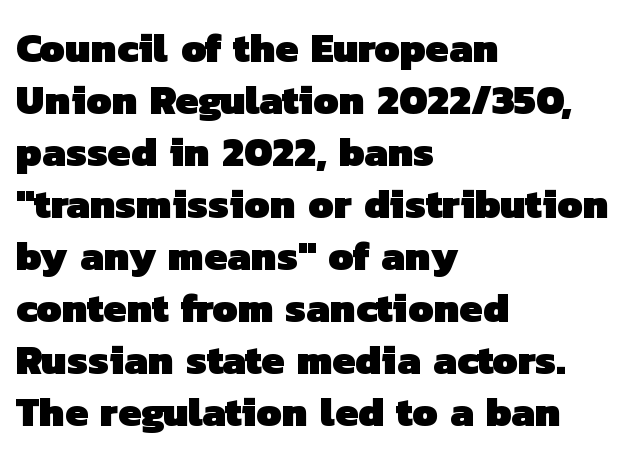
{"serif": "no", "bold": "yes", "weight": "heavy", "width": "normal", "stroke_contrast": "low", "x_height": "medium", "monospaced": "no", "underline": "no", "align": "left", "line_spacing": "normal", "line_spacing_ratio": 1.27, "letter_spacing": "normal", "letter_spacing_em": 0.0, "glyph_px": 41}
